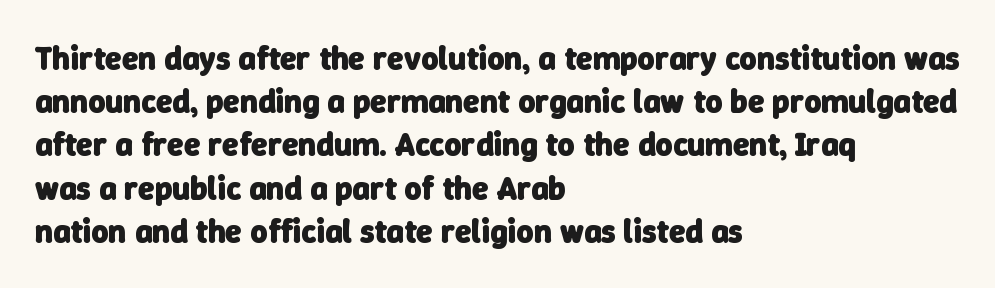
Q: Is the text bold? A: Yes.
Q: Is the typeface a serif or a sans-serif typeface? A: Sans-serif.
Q: Is the text underlined? A: No.
Q: How is the paragraph aligned? A: Left-aligned.
Q: Is the spacing between letters normal or unusually wide? A: Normal.
Q: Is the spacing between lines tight, normal or loose? A: Normal.
Q: Width (condensed, normal, or wide)? A: Normal.
Q: Stroke contrast? A: Low.
Q: x-height? A: Medium.
Q: Monospaced? A: No.
